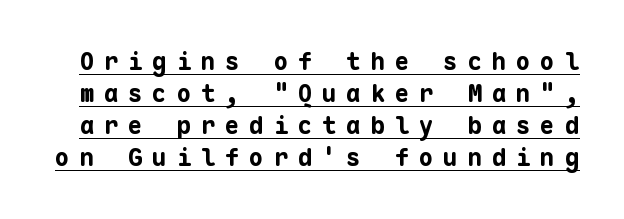
The image shows 24 px bold type, upright; set normal line spacing (1.33x), unusually wide letter spacing (+0.41 em), underlined.
